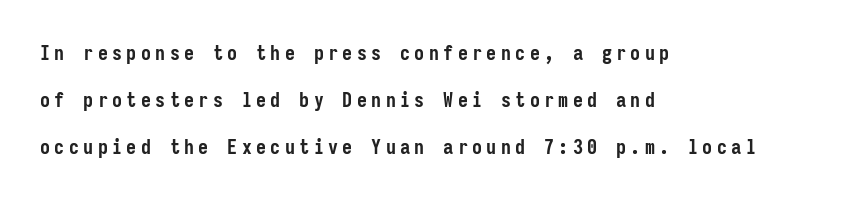
{"italic": "no", "bold": "yes", "underline": "no", "align": "left", "line_spacing": "loose", "line_spacing_ratio": 2.36, "letter_spacing": "wide", "letter_spacing_em": 0.22, "glyph_px": 20}
